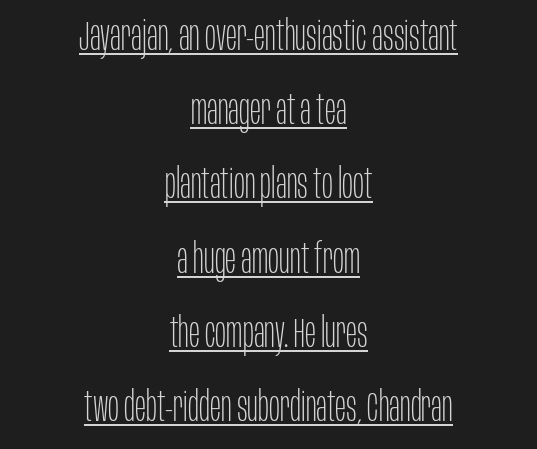
Character widths vary here, with narrow letters taking less room than wide ones. Heaviness? Minimal to ordinary, like unemphasized prose. The typography opts for an upright posture over an oblique one. Decoration check: the copy is underlined. The face used here is a sans, in the tradition of grotesques and geometrics.
